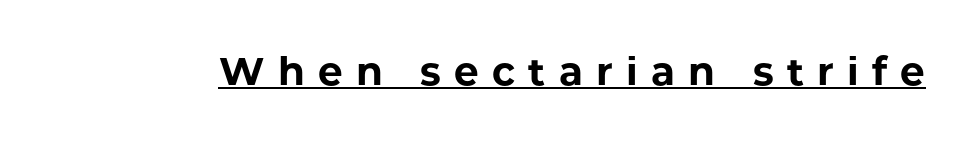
Caption: expanded tracking, letters set apart. The letters advance in unequal steps, a hallmark of proportional type. Look at the stroke-to-counter ratio: heavy, a bold. The passage shown is underscored from start to finish. The typography opts for an upright posture over an oblique one. Unlike a traditional serif, this face leaves its strokes unadorned.
